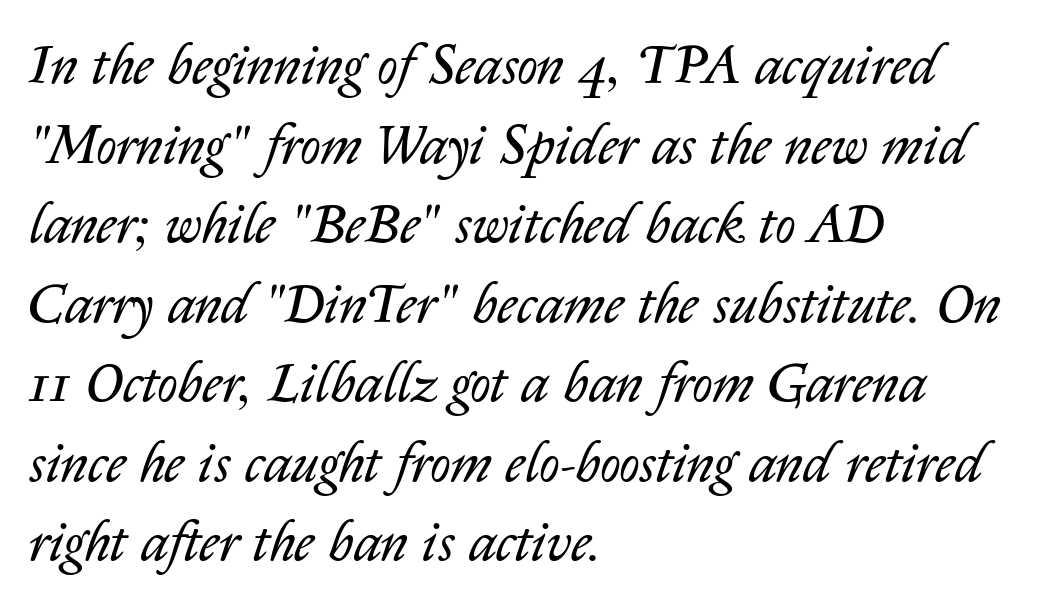
Q: Is the text bold? A: No.
Q: Is the text italic (slanted)? A: Yes, it leans right by about 14 degrees.
Q: Is the text underlined? A: No.
Q: How is the paragraph aligned? A: Left-aligned.
Q: Is the spacing between letters normal or unusually wide? A: Normal.
Q: Is the spacing between lines tight, normal or loose? A: Normal.
Q: Width (condensed, normal, or wide)? A: Normal.
Q: Stroke contrast? A: Low.
Q: x-height? A: Medium.
Q: Monospaced? A: No.
